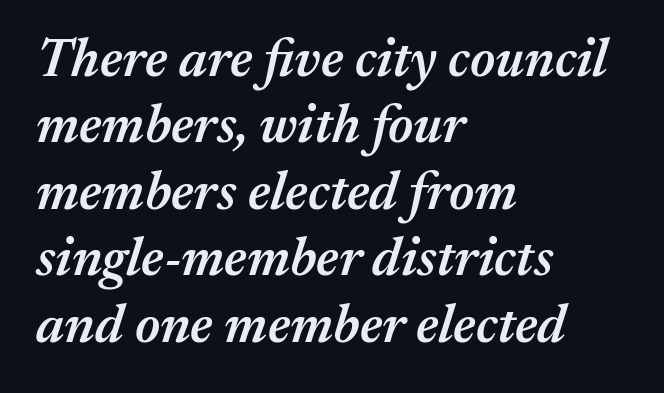
Q: Is the text bold? A: Semi-bold.
Q: Is the text italic (slanted)? A: Yes, it leans right by about 17 degrees.
Q: Is the text underlined? A: No.
Q: How is the paragraph aligned? A: Left-aligned.
Q: Is the spacing between letters normal or unusually wide? A: Normal.
Q: Width (condensed, normal, or wide)? A: Normal.
Q: Stroke contrast? A: Medium.
Q: x-height? A: Medium.
Q: Monospaced? A: No.
